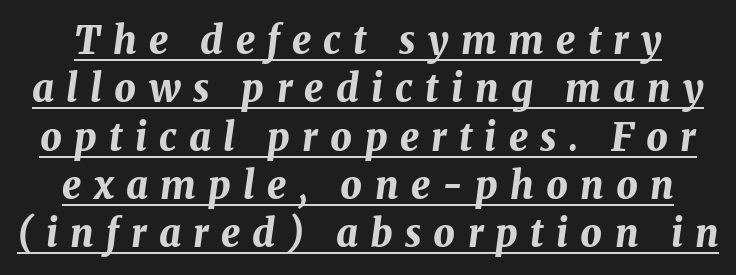
Thick stems and heavy bowls — unmistakably bold. In terms of letterspacing, this is a distinctly airy, spread setting. Note the varied advance widths — an 'i' is clearly narrower than an 'm'. Like a heading marked for emphasis, these lines bear an underscore.
